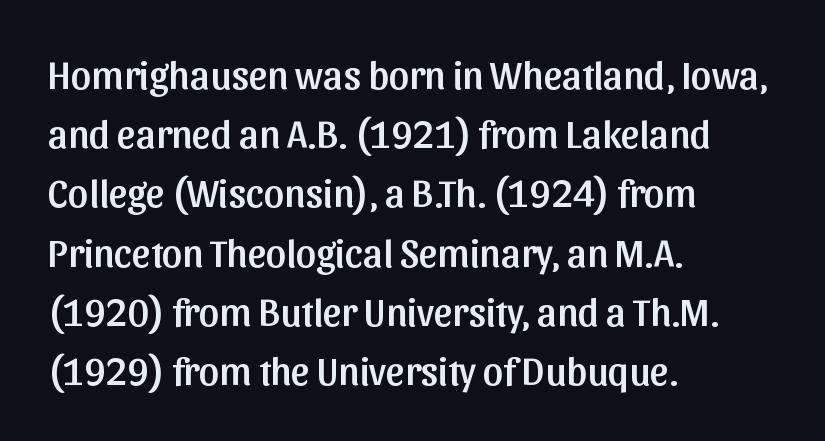
Looks like regular typesetting: each glyph gets only the width it needs. The font's upright variant was chosen for this text. In CSS terms this would be text-align: left. In terms of letterform style, serifs are entirely absent.
